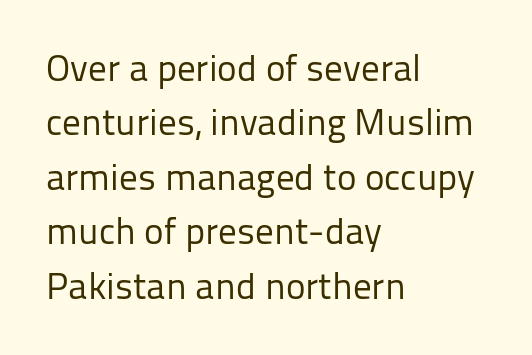
Q: Is the text bold? A: No.
Q: Is the text italic (slanted)? A: No, it is upright.
Q: Is the typeface a serif or a sans-serif typeface? A: Sans-serif.
Q: Is the text underlined? A: No.
Q: How is the paragraph aligned? A: Left-aligned.
Q: Is the spacing between letters normal or unusually wide? A: Normal.
Q: Is the spacing between lines tight, normal or loose? A: Normal.
Q: Width (condensed, normal, or wide)? A: Normal.
Q: Stroke contrast? A: Low.
Q: x-height? A: Medium.
Q: Monospaced? A: No.
